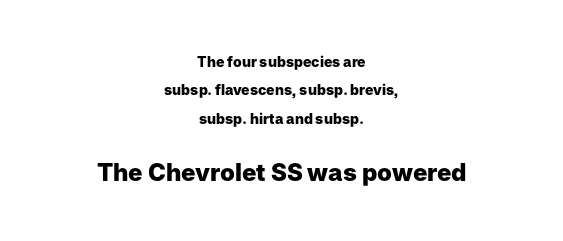
Q: Is the text bold? A: Yes.
Q: Is the text italic (slanted)? A: No, it is upright.
Q: Is the text underlined? A: No.
Q: How is the paragraph aligned? A: Centered.
Q: Is the spacing between letters normal or unusually wide? A: Normal.
Q: Is the spacing between lines tight, normal or loose? A: Loose.
Q: Which block of text is set in a larger size, the first (top) or the second (bottom)? A: The second (bottom) one.
